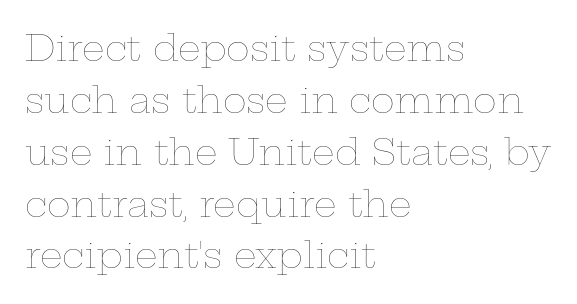
Each letter keeps its own natural width here, so spacing adapts to shape. Tracking here is standard; glyphs follow each other at the usual distance. Honestly, the row spacing looks completely unremarkable. Vertical strokes here are truly vertical. Descender tails drop into unmarked territory. Teacher's note: observe the even left margin — that is flush-left alignment.
